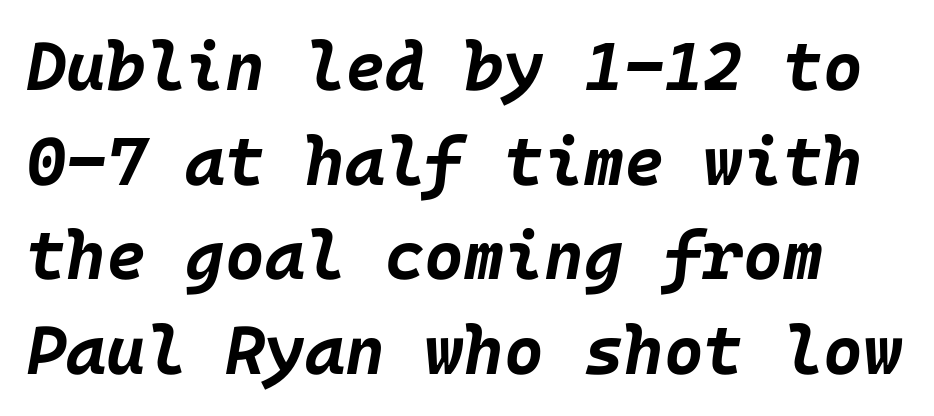
Q: Is the text bold? A: Yes.
Q: Is the text italic (slanted)? A: Yes, it leans right by about 10 degrees.
Q: Is the text underlined? A: No.
Q: Is the spacing between letters normal or unusually wide? A: Normal.
Q: Is the spacing between lines tight, normal or loose? A: Normal.
Q: Width (condensed, normal, or wide)? A: Normal.
Q: Stroke contrast? A: Low.
Q: x-height? A: Large.
